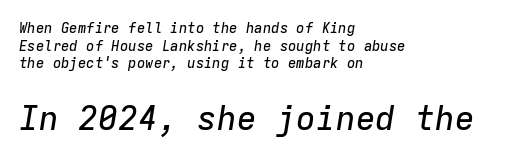
Q: Is the text italic (slanted)? A: Yes, it leans right by about 9 degrees.
Q: Is the text underlined? A: No.
Q: How is the paragraph aligned? A: Left-aligned.
Q: Is the spacing between letters normal or unusually wide? A: Normal.
Q: Is the spacing between lines tight, normal or loose? A: Normal.
Q: Which block of text is set in a larger size, the first (top) or the second (bottom)? A: The second (bottom) one.
Q: Width (condensed, normal, or wide)? A: Normal.
Q: Stroke contrast? A: Low.
Q: x-height? A: Medium.
Q: Monospaced? A: Yes.
